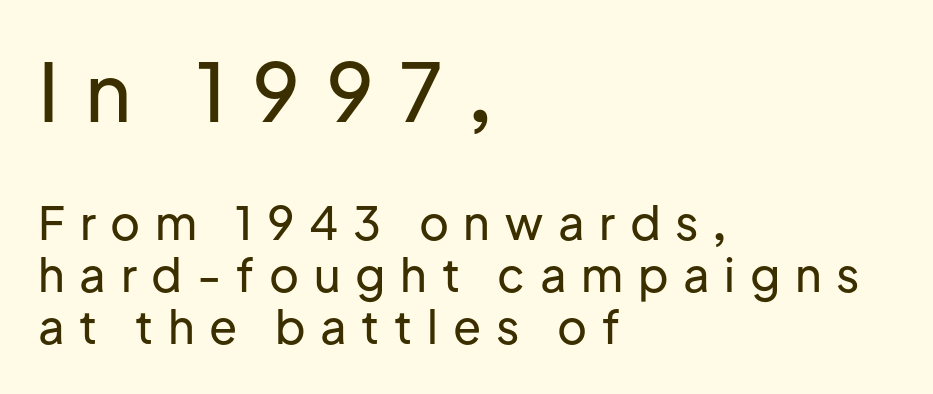
{"serif": "no", "italic": "no", "width": "normal", "stroke_contrast": "low", "x_height": "medium", "monospaced": "no", "underline": "no", "align": "left", "line_spacing": "tight", "line_spacing_ratio": 1.13, "letter_spacing": "wide", "letter_spacing_em": 0.32, "larger_block": "first", "size_ratio": 1.74, "glyph_px": 80}
